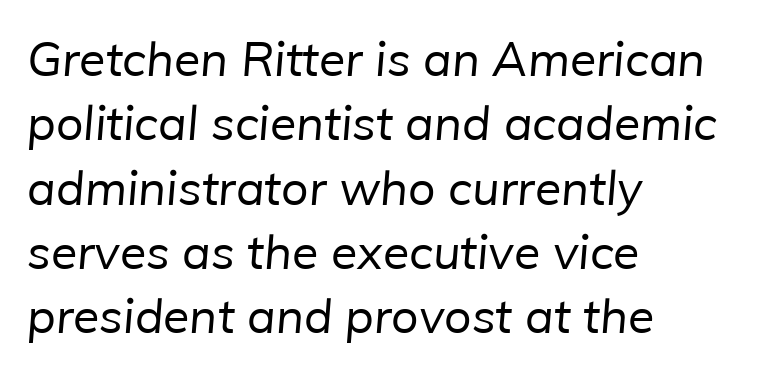
{"serif": "no", "bold": "no", "weight": "regular", "width": "normal", "stroke_contrast": "low", "x_height": "medium", "monospaced": "no", "underline": "no", "align": "left", "line_spacing": "normal", "line_spacing_ratio": 1.34, "letter_spacing": "normal", "letter_spacing_em": 0.0, "glyph_px": 48}
